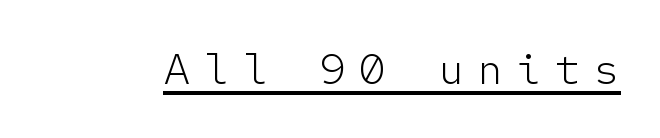
Q: Is the text bold? A: No.
Q: Is the text italic (slanted)? A: No, it is upright.
Q: Is the typeface a serif or a sans-serif typeface? A: Sans-serif.
Q: Is the text underlined? A: Yes.
Q: Is the spacing between letters normal or unusually wide? A: Unusually wide.
Q: Width (condensed, normal, or wide)? A: Normal.
Q: Stroke contrast? A: Low.
Q: x-height? A: Medium.
Q: Monospaced? A: Yes.
